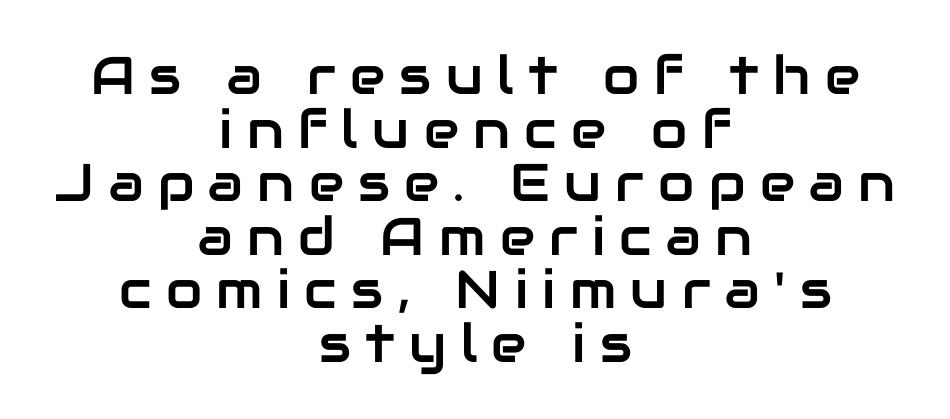
You could barely slide anything between these rows. A centered setting, common on invitations and titles, is used for this passage. No word sits above an underline. Every stem runs plumb, perpendicular to the baseline. Varying glyph widths throughout — classic text-font behaviour.
